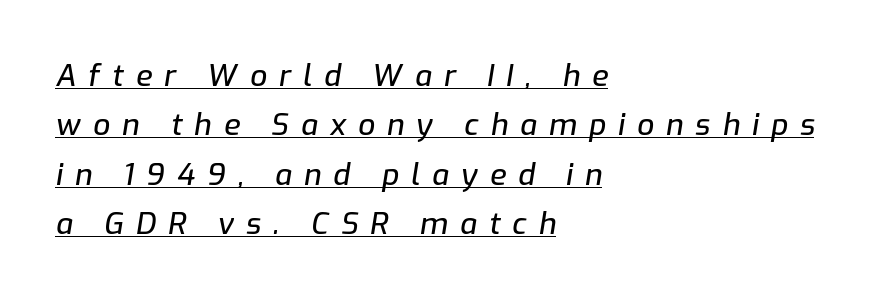
{"italic": "yes", "lean": "right", "slant_degrees": 9, "width": "normal", "stroke_contrast": "low", "x_height": "medium", "monospaced": "no", "underline": "yes", "align": "left", "line_spacing": "normal", "line_spacing_ratio": 1.65, "letter_spacing": "wide", "letter_spacing_em": 0.4, "glyph_px": 30}
